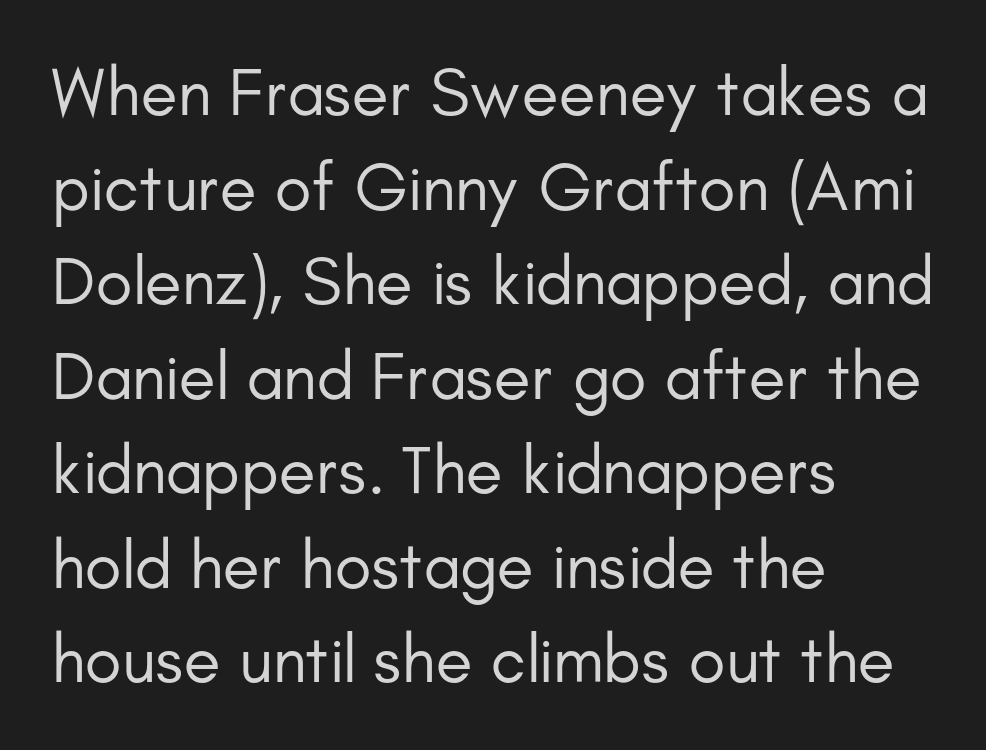
Q: Is the text bold? A: No.
Q: Is the text italic (slanted)? A: No, it is upright.
Q: Is the typeface a serif or a sans-serif typeface? A: Sans-serif.
Q: Is the text underlined? A: No.
Q: How is the paragraph aligned? A: Left-aligned.
Q: Is the spacing between letters normal or unusually wide? A: Normal.
Q: Is the spacing between lines tight, normal or loose? A: Normal.
Q: Width (condensed, normal, or wide)? A: Normal.
Q: Stroke contrast? A: Low.
Q: x-height? A: Small.
Q: Monospaced? A: No.
